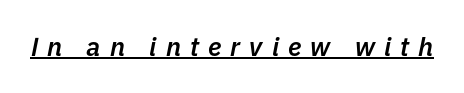
Weight: semibold (demi). The rendering applies a slant to the glyphs. This sample uses expanded letter spacing, leaving extra air between glyphs. This sample carries an underscore along the baseline area.
